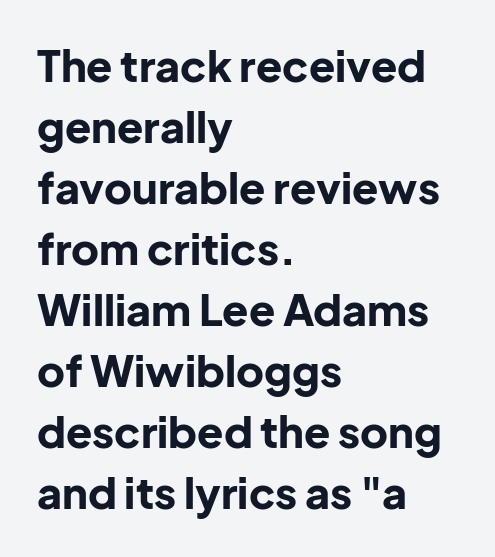
Q: Is the text bold? A: Yes.
Q: Is the text italic (slanted)? A: No, it is upright.
Q: Is the typeface a serif or a sans-serif typeface? A: Sans-serif.
Q: Is the text underlined? A: No.
Q: How is the paragraph aligned? A: Left-aligned.
Q: Is the spacing between letters normal or unusually wide? A: Normal.
Q: Is the spacing between lines tight, normal or loose? A: Normal.
Q: Width (condensed, normal, or wide)? A: Normal.
Q: Stroke contrast? A: Low.
Q: x-height? A: Medium.
Q: Monospaced? A: No.
